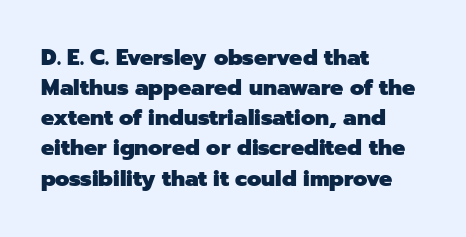
Q: Is the text bold? A: Yes.
Q: Is the text italic (slanted)? A: No, it is upright.
Q: Is the text underlined? A: No.
Q: How is the paragraph aligned? A: Left-aligned.
Q: Is the spacing between letters normal or unusually wide? A: Normal.
Q: Is the spacing between lines tight, normal or loose? A: Normal.
